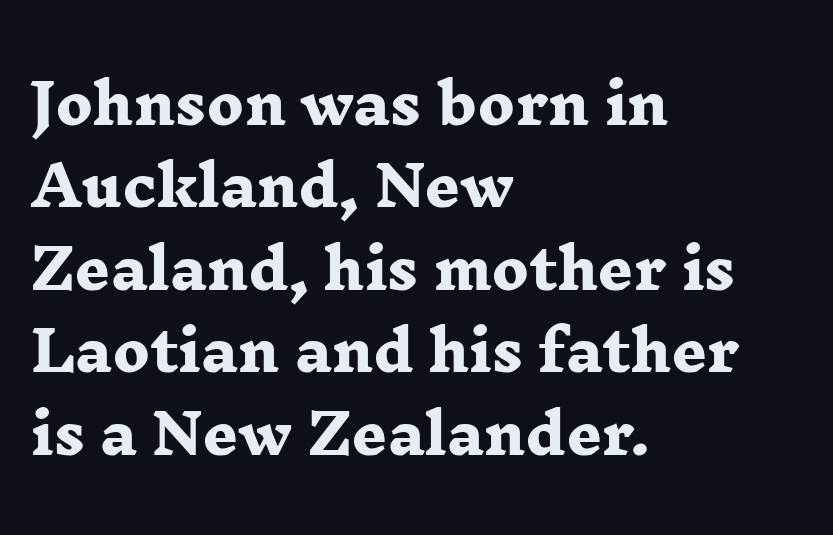
The image shows 55 px heavy, wide serif type; set left-aligned, normal line spacing (1.5x), normal letter spacing, not underlined; low stroke contrast and a medium x-height.
